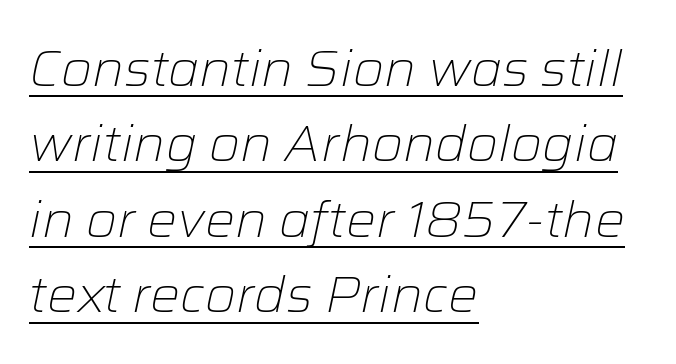
Q: Is the text bold? A: No.
Q: Is the text italic (slanted)? A: Yes, it leans right by about 12 degrees.
Q: Is the text underlined? A: Yes.
Q: How is the paragraph aligned? A: Left-aligned.
Q: Is the spacing between letters normal or unusually wide? A: Normal.
Q: Is the spacing between lines tight, normal or loose? A: Normal.
Q: Width (condensed, normal, or wide)? A: Normal.
Q: Stroke contrast? A: Low.
Q: x-height? A: Medium.
Q: Monospaced? A: No.
